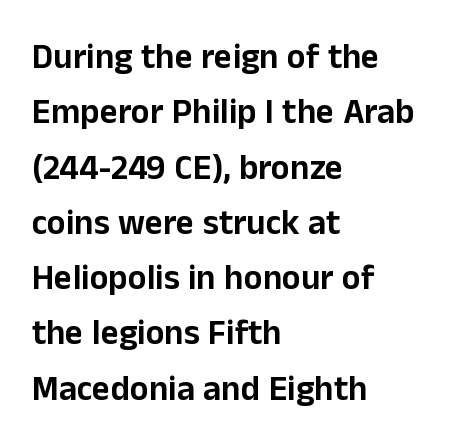
{"serif": "no", "italic": "no", "width": "normal", "stroke_contrast": "low", "x_height": "medium", "monospaced": "no", "underline": "no", "align": "left", "line_spacing": "normal", "line_spacing_ratio": 1.58, "letter_spacing": "normal", "letter_spacing_em": 0.0, "glyph_px": 35}
